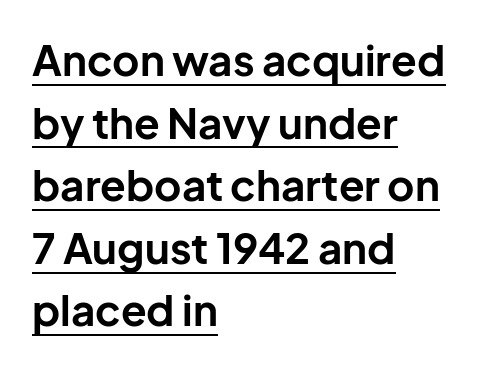
{"serif": "no", "italic": "no", "bold": "yes", "weight": "bold", "width": "normal", "stroke_contrast": "low", "x_height": "medium", "monospaced": "no", "underline": "yes", "align": "left", "line_spacing": "normal", "line_spacing_ratio": 1.49, "letter_spacing": "normal", "letter_spacing_em": 0.0, "glyph_px": 42}
